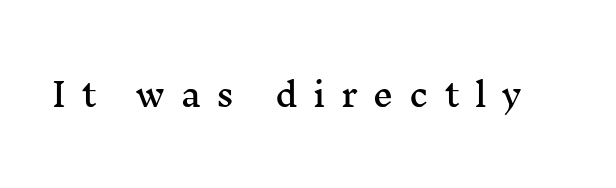
To sum up the face: it has serifs. The letters advance in unequal steps, a hallmark of proportional type. Tall strokes in this sample are plumb rather than angled. The rendering inserts visible extra space after every character. Clear beneath every line of the passage.
